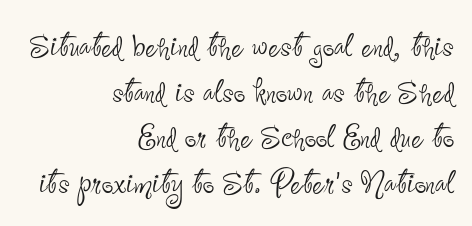
{"serif": "no", "bold": "no", "weight": "thin", "width": "condensed", "stroke_contrast": "low", "x_height": "small", "monospaced": "no", "underline": "no", "align": "right", "line_spacing": "tight", "line_spacing_ratio": 1.11, "letter_spacing": "normal", "letter_spacing_em": 0.0, "glyph_px": 41}
